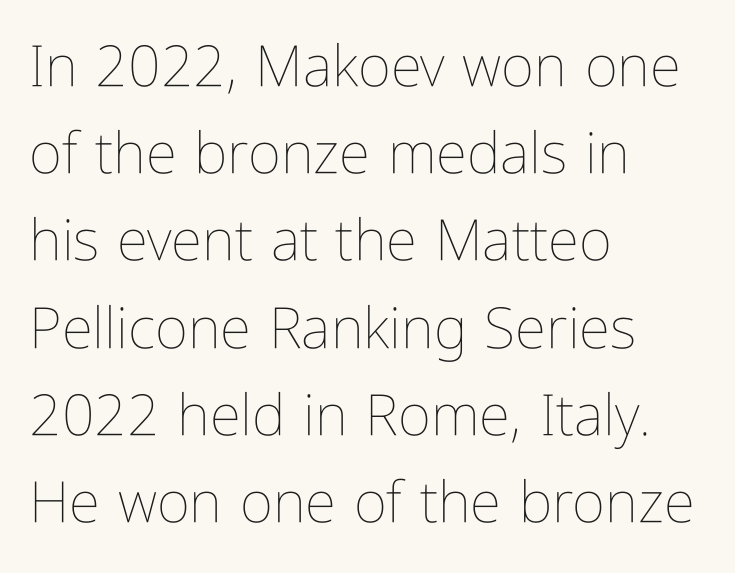
Does the copy run flush right? No — it runs flush left. This sample has the flowing, uneven cadence of proportional lettering. How would I describe the line gaps? Plain and ordinary. Posture: vertical.
